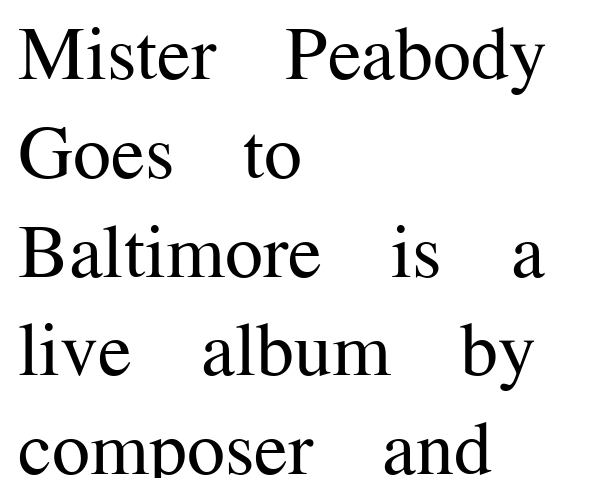
Q: Is the text bold? A: No.
Q: Is the text italic (slanted)? A: No, it is upright.
Q: Is the typeface a serif or a sans-serif typeface? A: Serif.
Q: Is the text underlined? A: No.
Q: How is the paragraph aligned? A: Left-aligned.
Q: Is the spacing between letters normal or unusually wide? A: Normal.
Q: Is the spacing between lines tight, normal or loose? A: Normal.
Q: Width (condensed, normal, or wide)? A: Normal.
Q: Stroke contrast? A: Medium.
Q: x-height? A: Medium.
Q: Monospaced? A: No.
